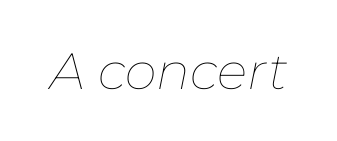
Q: Is the text bold? A: No.
Q: Is the text italic (slanted)? A: Yes, it leans right by about 11 degrees.
Q: Is the text underlined? A: No.
Q: Is the spacing between letters normal or unusually wide? A: Normal.
Q: Width (condensed, normal, or wide)? A: Normal.
Q: Stroke contrast? A: Low.
Q: x-height? A: Medium.
Q: Monospaced? A: No.
